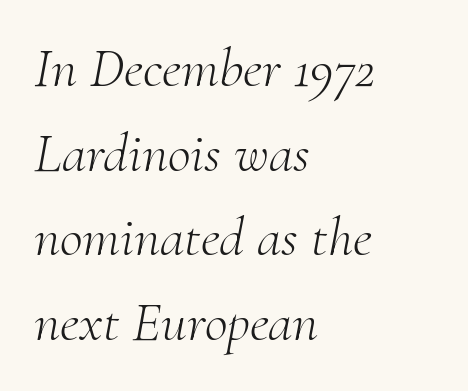
The rendering anchors every line to the left-hand side. The characters are drawn with everyday or finer stroke widths. Descenders hang freely into open space. Note: serifs present on the glyphs. Does extra space separate the letters? No, they use regular spacing.
